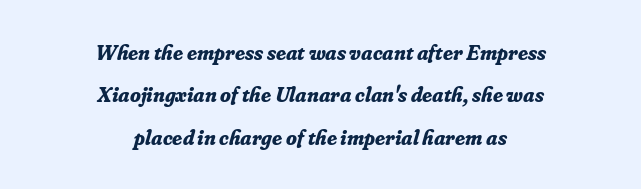
Rows of type keep a wide berth in the vertical direction. The zone under the glyphs is completely vacant. Characters follow at the spacing the type designer built in. If you folded the block vertically in half, each line would mirror itself in length.
